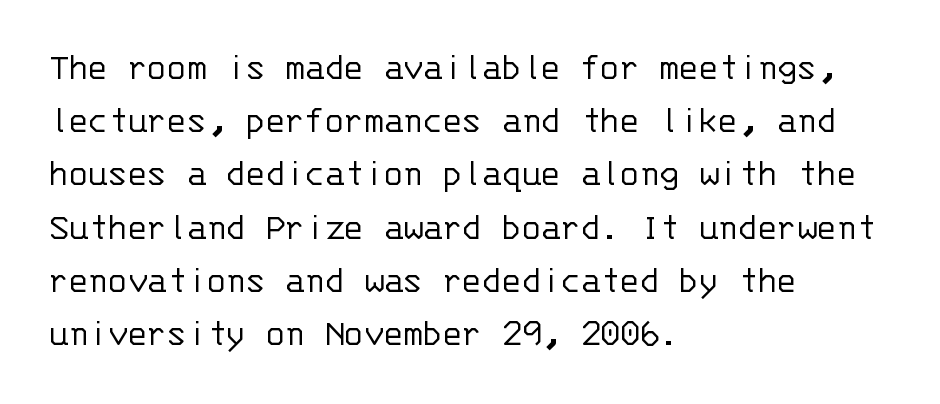
{"serif": "no", "italic": "no", "bold": "no", "weight": "light", "width": "normal", "stroke_contrast": "low", "x_height": "large", "monospaced": "yes", "underline": "no", "align": "left", "line_spacing": "normal", "line_spacing_ratio": 1.33, "letter_spacing": "normal", "letter_spacing_em": 0.0, "glyph_px": 40}
